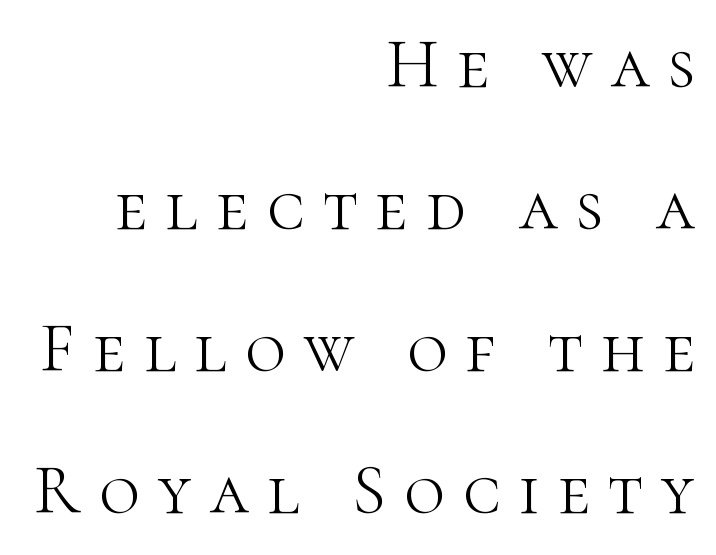
If you drew a line through each stem, it would be perfectly vertical. Typographically, this falls in the serif category. Each new line begins a long way beneath the previous one. Type without underlining. The setting favours the right margin, as signatures and pull-quotes sometimes do.
